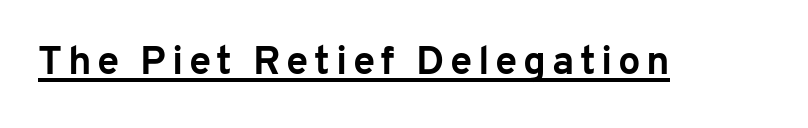
The image shows 40 px bold sans-serif type, upright; set underlined; low stroke contrast and a medium x-height.
